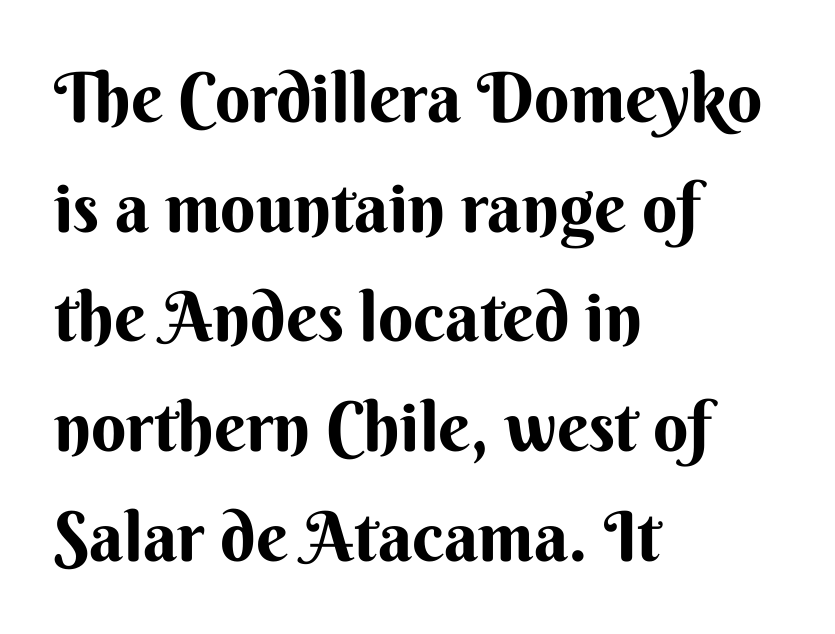
Caption: standard tracking, unaltered. The lines in this sample share a left origin and differ only in where they stop. A typesetter would mark this as roman, not italic. A typesetter would call this proportional, since set widths differ per character. Clear beneath every line of the passage.
